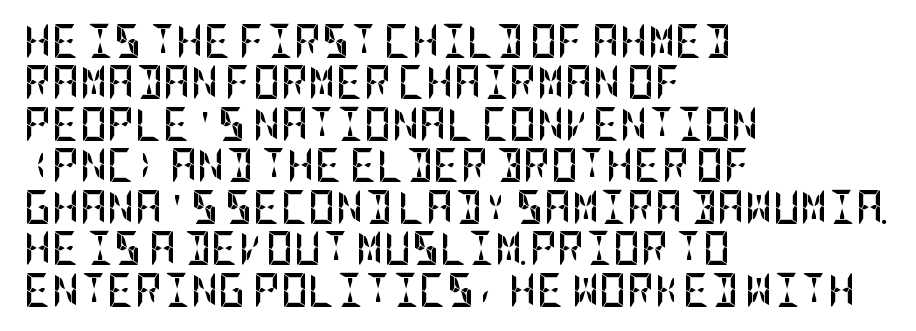
Compared with typical body copy, the letter spacing here is the same. Are there feet on the stems? There aren't — it's a sans. Notice how the stems are strictly vertical — no italics here. Leftover space on each line is placed entirely after the last word. Heavy, bold letterforms.
